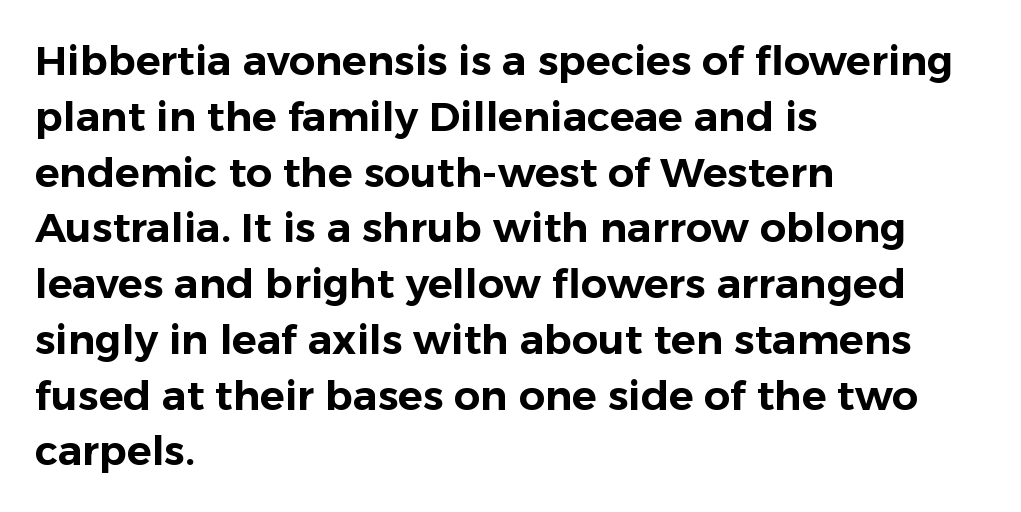
{"serif": "no", "italic": "no", "width": "normal", "stroke_contrast": "low", "x_height": "medium", "monospaced": "no", "underline": "no", "align": "left", "line_spacing": "normal", "line_spacing_ratio": 1.36, "letter_spacing": "normal", "letter_spacing_em": 0.0, "glyph_px": 41}
